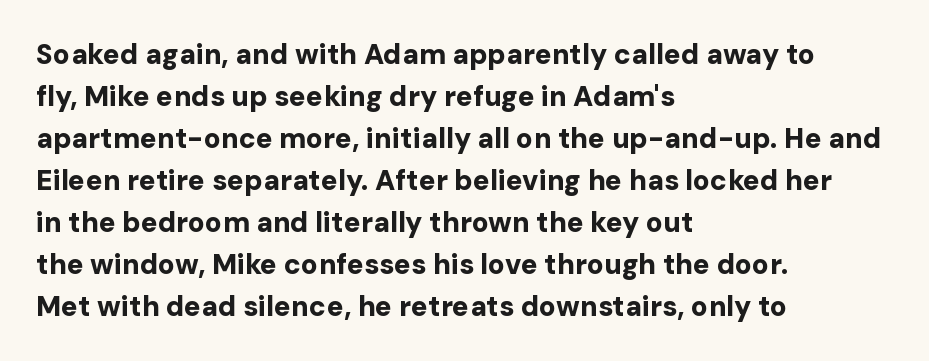
Q: Is the text bold? A: Yes.
Q: Is the text italic (slanted)? A: No, it is upright.
Q: Is the typeface a serif or a sans-serif typeface? A: Sans-serif.
Q: Is the text underlined? A: No.
Q: How is the paragraph aligned? A: Left-aligned.
Q: Is the spacing between letters normal or unusually wide? A: Normal.
Q: Is the spacing between lines tight, normal or loose? A: Normal.
Q: Width (condensed, normal, or wide)? A: Normal.
Q: Stroke contrast? A: Low.
Q: x-height? A: Medium.
Q: Monospaced? A: No.
